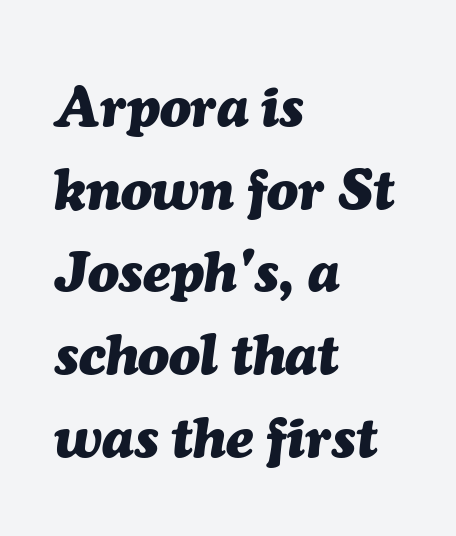
{"italic": "yes", "lean": "right", "slant_degrees": 7, "bold": "yes", "weight": "heavy", "width": "normal", "stroke_contrast": "medium", "x_height": "medium", "monospaced": "no", "underline": "no", "align": "left", "line_spacing": "normal", "line_spacing_ratio": 1.45, "letter_spacing": "normal", "letter_spacing_em": 0.0, "glyph_px": 57}
